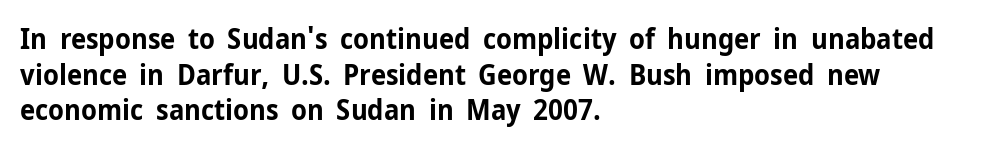
The image shows 28 px bold sans-serif type, upright; set left-aligned, normal line spacing (1.27x), normal letter spacing, not underlined; low stroke contrast and a medium x-height.
